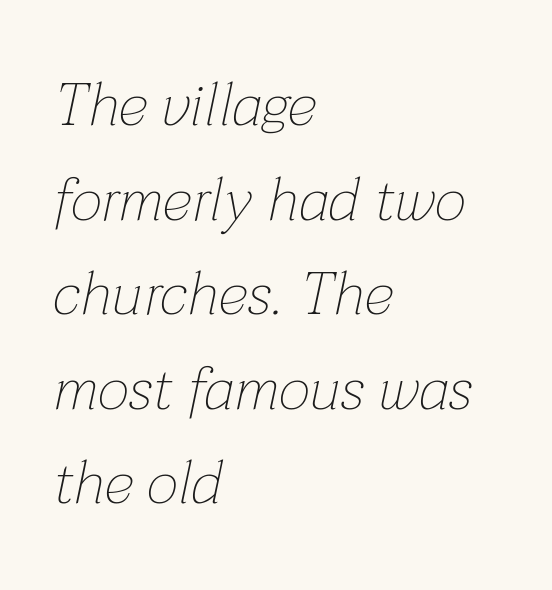
{"italic": "yes", "lean": "right", "slant_degrees": 12, "bold": "no", "weight": "thin", "width": "normal", "stroke_contrast": "low", "x_height": "medium", "monospaced": "no", "underline": "no", "align": "left", "line_spacing": "normal", "line_spacing_ratio": 1.55, "letter_spacing": "normal", "letter_spacing_em": 0.0, "glyph_px": 61}
